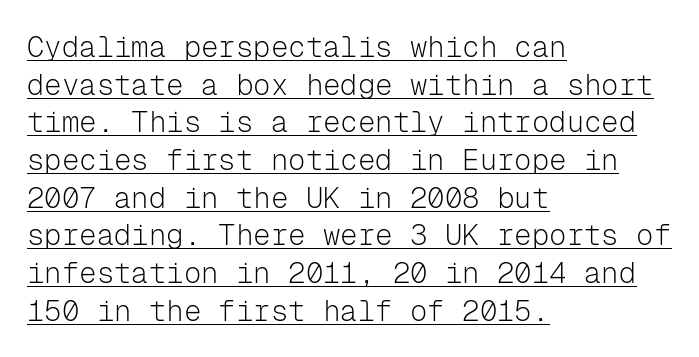
Q: Is the text bold? A: No.
Q: Is the text italic (slanted)? A: No, it is upright.
Q: Is the typeface a serif or a sans-serif typeface? A: Sans-serif.
Q: Is the text underlined? A: Yes.
Q: How is the paragraph aligned? A: Left-aligned.
Q: Is the spacing between letters normal or unusually wide? A: Normal.
Q: Is the spacing between lines tight, normal or loose? A: Normal.
Q: Width (condensed, normal, or wide)? A: Normal.
Q: Stroke contrast? A: Low.
Q: x-height? A: Medium.
Q: Monospaced? A: Yes.
